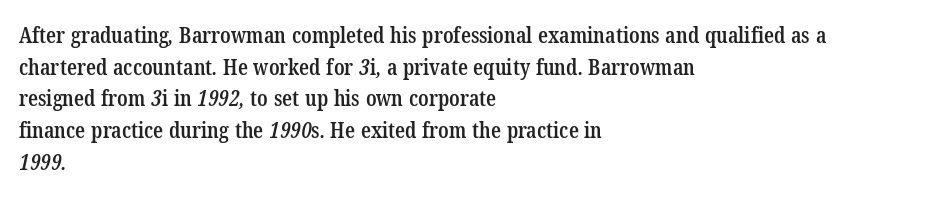
Words float on clear page, feet unadorned. Spacing between characters is what you'd get straight out of the box. Quick note: interline space is typical. The typesetter chose a ragged-right arrangement here.
